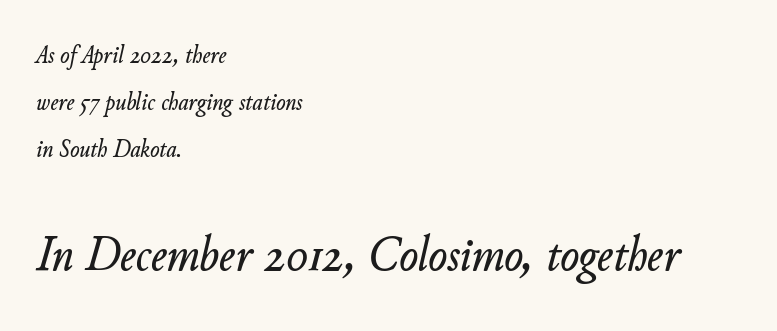
The emphasis by scale lands on block number two, below. Unmarked baselines from the first word to the last. The paragraph shown leans on its left margin. Is this a fixed-width face? No — the glyphs have proportional, varying widths.
